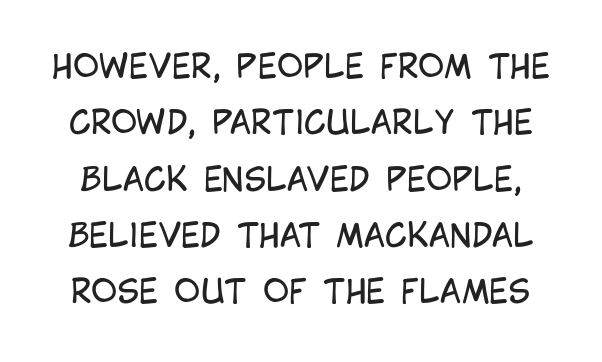
Q: Is the text bold? A: No.
Q: Is the text italic (slanted)? A: No, it is upright.
Q: Is the typeface a serif or a sans-serif typeface? A: Sans-serif.
Q: Is the text underlined? A: No.
Q: Is the spacing between letters normal or unusually wide? A: Normal.
Q: Width (condensed, normal, or wide)? A: Condensed.
Q: Stroke contrast? A: Low.
Q: x-height? A: Large.
Q: Monospaced? A: No.
